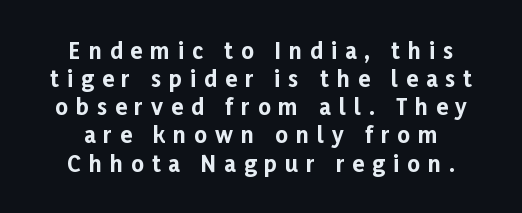
Q: Is the text bold? A: Yes.
Q: Is the text italic (slanted)? A: No, it is upright.
Q: Is the text underlined? A: No.
Q: How is the paragraph aligned? A: Centered.
Q: Is the spacing between letters normal or unusually wide? A: Unusually wide.
Q: Is the spacing between lines tight, normal or loose? A: Normal.
